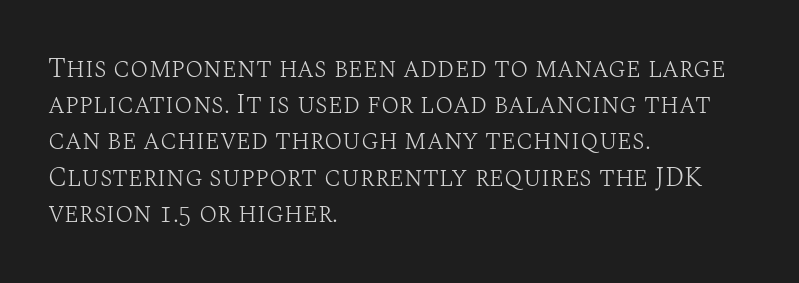
Q: Is the text bold? A: No.
Q: Is the text italic (slanted)? A: No, it is upright.
Q: Is the text underlined? A: No.
Q: How is the paragraph aligned? A: Left-aligned.
Q: Is the spacing between letters normal or unusually wide? A: Normal.
Q: Is the spacing between lines tight, normal or loose? A: Normal.
